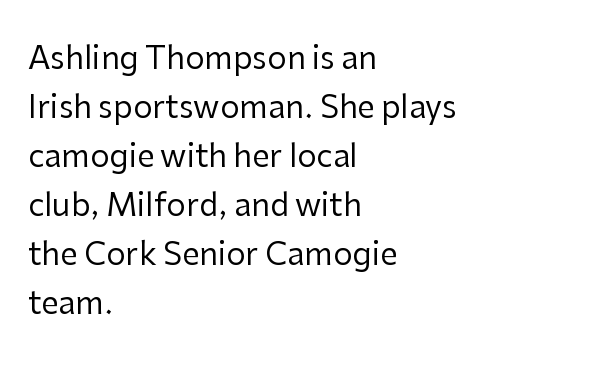
Do the letters lean? They stand straight. Baseline-to-baseline distance is the conventional proportion of letter height. Check where the strokes stop: nothing finishes them off — pure sans. The strip under each line holds only bare page. The typeface has the unassuming heft of standard copy or less.
